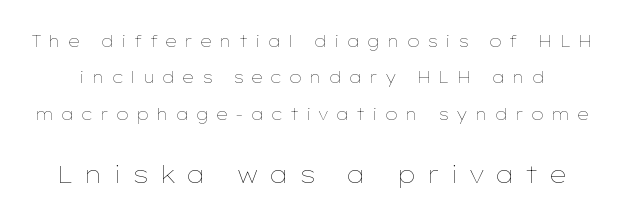
Weight: not bold — regular or lighter. Larger block? The one below; the one above is distinctly smaller. Spacing between characters has been opened up far beyond the box default. Has an underline been added? It has not.
